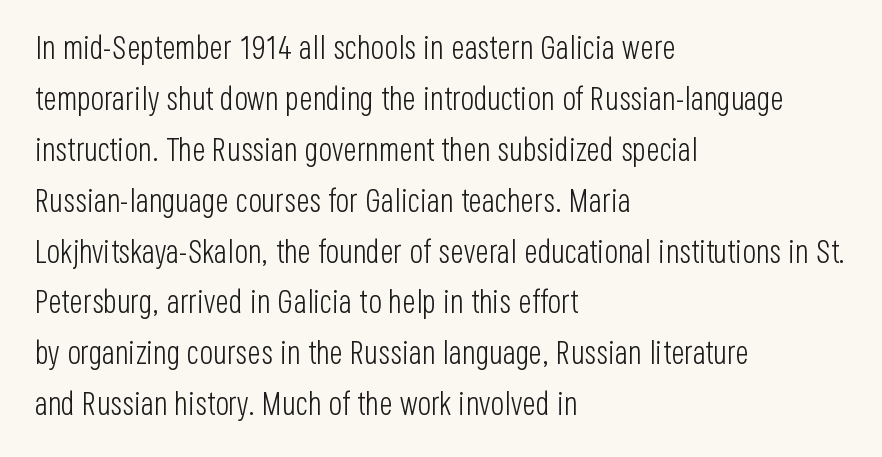
{"serif": "no", "italic": "no", "bold": "no", "weight": "light", "width": "condensed", "stroke_contrast": "low", "x_height": "large", "monospaced": "no", "underline": "no", "align": "left", "line_spacing": "normal", "line_spacing_ratio": 1.59, "letter_spacing": "normal", "letter_spacing_em": 0.0, "glyph_px": 32}
